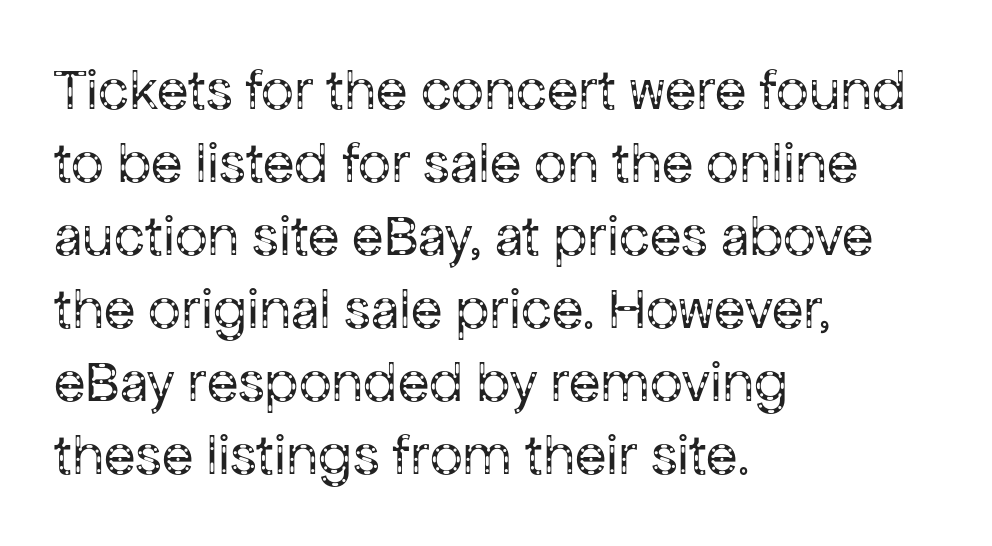
{"serif": "no", "italic": "no", "bold": "no", "weight": "regular", "width": "normal", "stroke_contrast": "low", "x_height": "medium", "monospaced": "no", "underline": "no", "align": "left", "line_spacing": "normal", "line_spacing_ratio": 1.26, "letter_spacing": "normal", "letter_spacing_em": 0.0, "glyph_px": 58}
